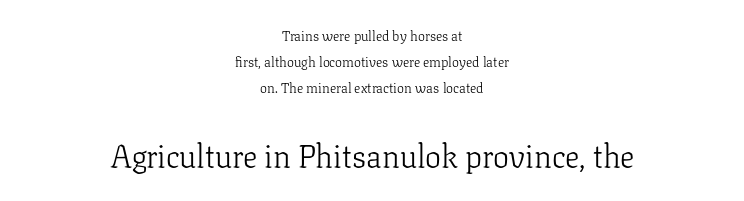
The image shows 32 px light serif type, upright; set centered, line spacing 1.86x, normal letter spacing, not underlined; the second (bottom) block is 2.29x larger; low stroke contrast and a medium x-height.
